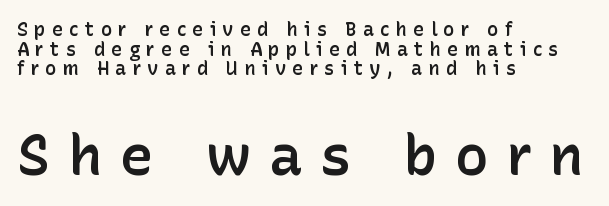
Rendered with straight, roman letterforms. Compare the two chunks: the lower has the greater cap height. Descender tails drop into unmarked territory. How heavy is the stroke? Medium-heavy — a semibold, shy of bold.
